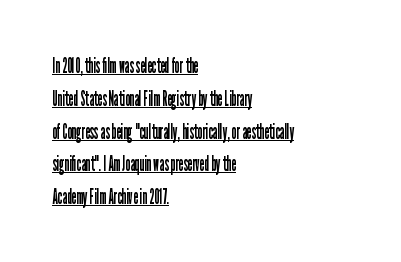
Underlining? Definitely there. Does the lettering tilt? It doesn't — this is upright. Leftover space on each line is placed entirely after the last word. The passage shown stacks its lines at a standard gap. Think standard paragraph weight, or any step lighter than that.
